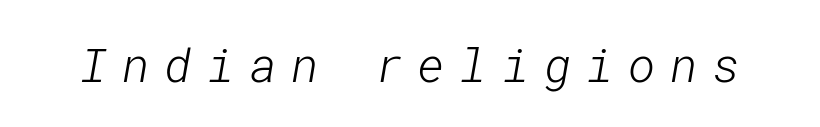
The image shows 47 px light sans-serif type; set unusually wide letter spacing (+0.31 em), not underlined; low stroke contrast and a medium x-height.
